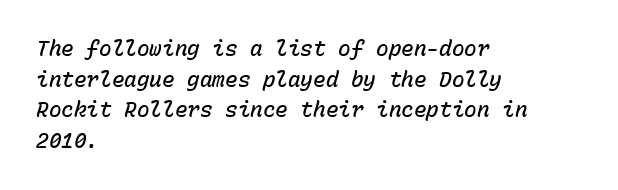
The font's italic variant was chosen for this text. Inter-character spacing is left at the font's built-in metrics. Normally led — the rows are evenly, conventionally spaced. The baseline area is clear. The rendering anchors every line to the left-hand side.
